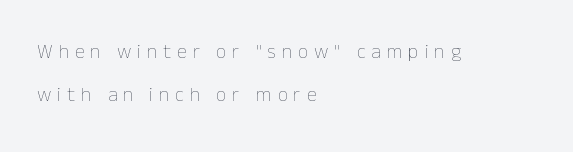
Heft: none added — not bold. The face used here is rendered with a markedly widened letterfit. The axis of the letterforms is exactly vertical. The specimen omits any rule beneath the text block's lines.
